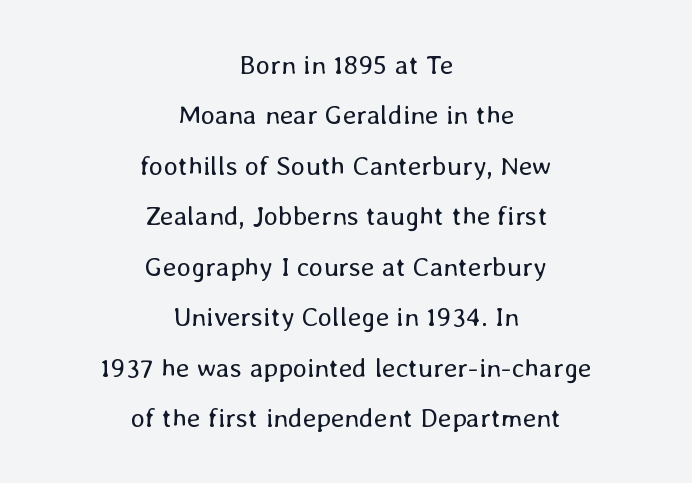
Stroke mass is kept to a normal reading level or below. No italicization has been applied; the sample stays upright. Is the letter spacing exaggerated? No — it looks like the ordinary default. This rendering uses center alignment, leaving both contours irregular but symmetric. The foot of each line stays bare and open.
